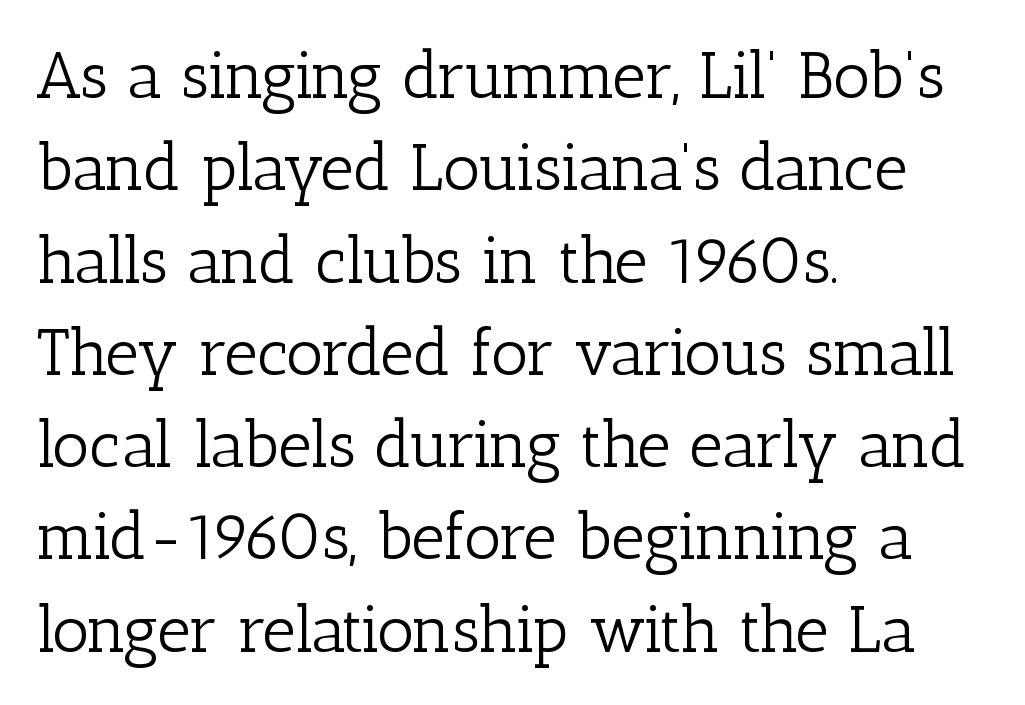
Q: Is the text bold? A: No.
Q: Is the text italic (slanted)? A: No, it is upright.
Q: Is the typeface a serif or a sans-serif typeface? A: Serif.
Q: Is the text underlined? A: No.
Q: How is the paragraph aligned? A: Left-aligned.
Q: Is the spacing between letters normal or unusually wide? A: Normal.
Q: Is the spacing between lines tight, normal or loose? A: Normal.
Q: Width (condensed, normal, or wide)? A: Normal.
Q: Stroke contrast? A: Low.
Q: x-height? A: Medium.
Q: Monospaced? A: No.
